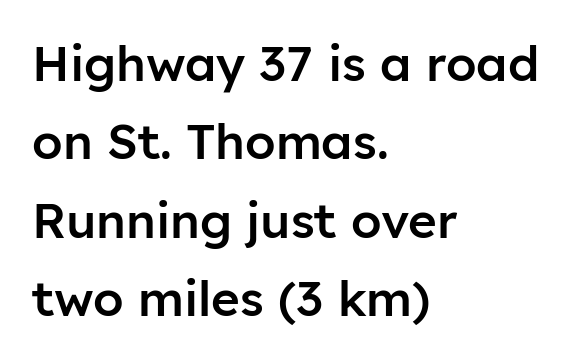
Q: Is the text bold? A: Semi-bold.
Q: Is the text italic (slanted)? A: No, it is upright.
Q: Is the typeface a serif or a sans-serif typeface? A: Sans-serif.
Q: Is the text underlined? A: No.
Q: How is the paragraph aligned? A: Left-aligned.
Q: Is the spacing between letters normal or unusually wide? A: Normal.
Q: Is the spacing between lines tight, normal or loose? A: Normal.
Q: Width (condensed, normal, or wide)? A: Normal.
Q: Stroke contrast? A: Low.
Q: x-height? A: Medium.
Q: Monospaced? A: No.
